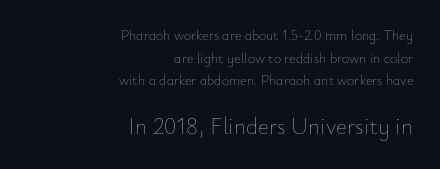
{"italic": "no", "bold": "no", "underline": "no", "align": "right", "line_spacing": "normal", "line_spacing_ratio": 1.61, "letter_spacing": "normal", "letter_spacing_em": 0.0, "larger_block": "second", "size_ratio": 1.64, "glyph_px": 23}
